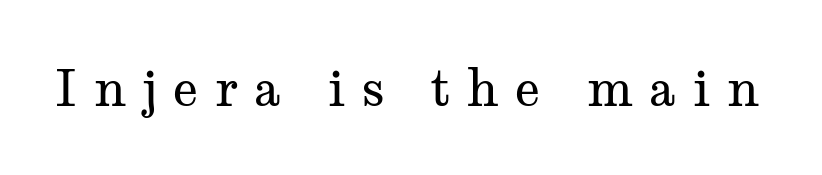
The image shows 50 px regular-weight, wide serif type, upright; set unusually wide letter spacing (+0.31 em), not underlined; medium stroke contrast and a medium x-height.
